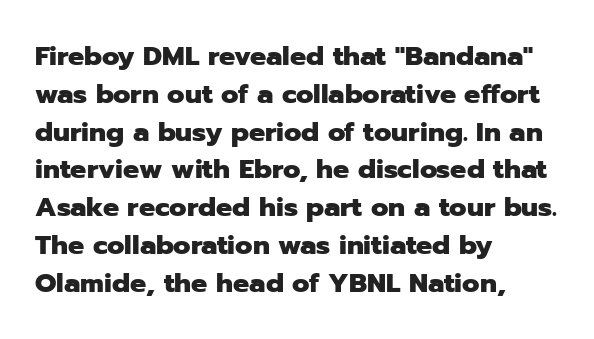
The image shows 27 px bold type, upright; set left-aligned, normal line spacing (1.4x), normal letter spacing, not underlined.
